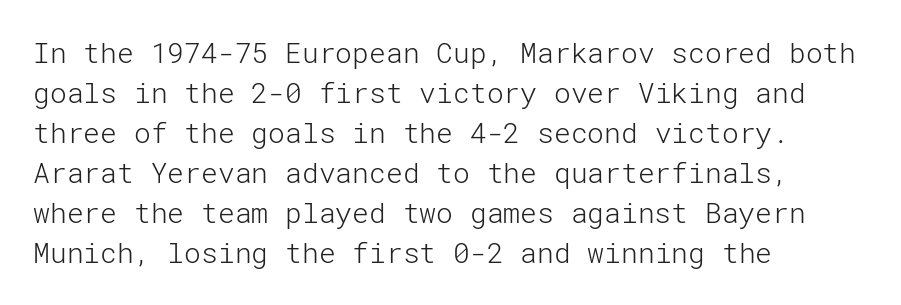
The rendering keeps characters at their native spacing. The passage shown stacks its lines at a standard gap. Serifs: no, the terminals of the letterforms are clean. Vertical strokes here are truly vertical. The rag falls on the right side of this text block. The letters look calm and open, with moderate or lighter stems.
